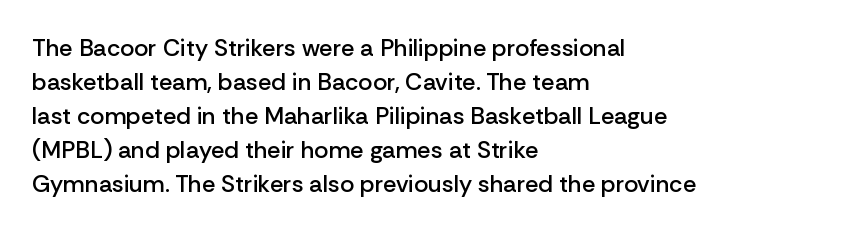
Bold? Not quite — semibold, heavier than regular but stopping short. Caption: standard tracking, unaltered. The setting favours the left margin, as ordinary paragraphs usually do. Leading matches the norm, producing a regular column. If you drew a line through each stem, it would be perfectly vertical. Bare-footed words on every line.
